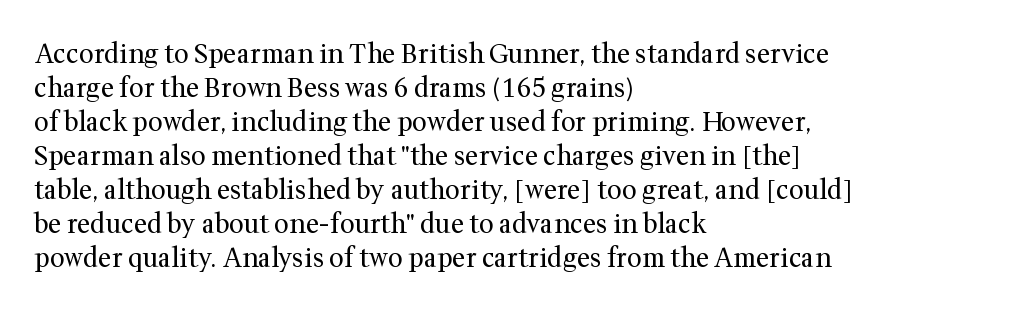
Descenders are the only things crossing below the line. All the whitespace from short lines collects on the right. Characters remain perfectly vertical along every line. The letters sit at their default tracking, neither squeezed nor spread.
